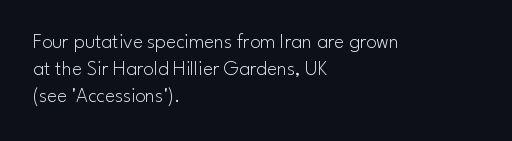
Q: Is the text bold? A: No.
Q: Is the text italic (slanted)? A: No, it is upright.
Q: Is the text underlined? A: No.
Q: How is the paragraph aligned? A: Left-aligned.
Q: Is the spacing between letters normal or unusually wide? A: Normal.
Q: Is the spacing between lines tight, normal or loose? A: Normal.
